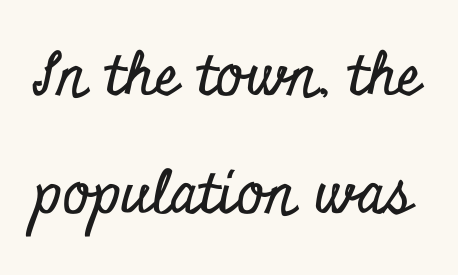
The rendering uses natural spacing where letterforms have individual widths. The characters display serif detailing at their extremities. The line-height multiplier appears high, well above default. The horizontal fit of the characters is conventional and even.
